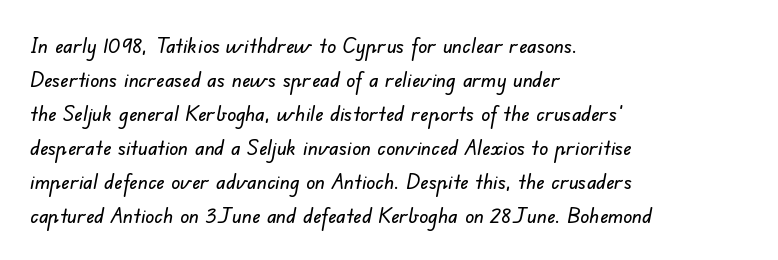
Reading down the column, the eye jumps a familiar distance to each next line. The area under the type is left untouched. All the whitespace from short lines collects on the right. The horizontal fit of the characters is conventional and even.
